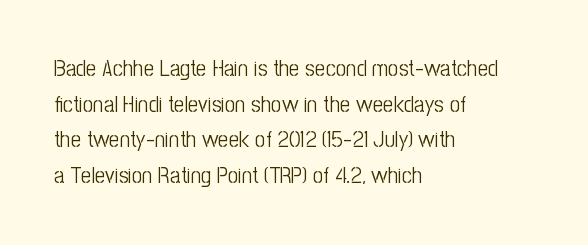
Q: Is the text bold? A: No.
Q: Is the text italic (slanted)? A: No, it is upright.
Q: Is the text underlined? A: No.
Q: How is the paragraph aligned? A: Left-aligned.
Q: Is the spacing between letters normal or unusually wide? A: Normal.
Q: Is the spacing between lines tight, normal or loose? A: Normal.
